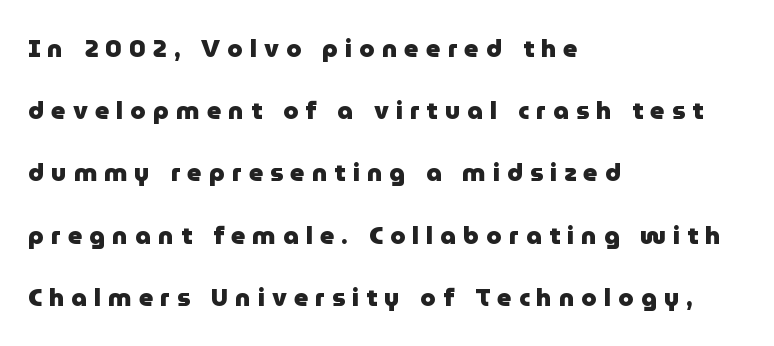
The image shows 25 px bold type, upright; set left-aligned, loose line spacing (2.49x), unusually wide letter spacing (+0.28 em), not underlined.
